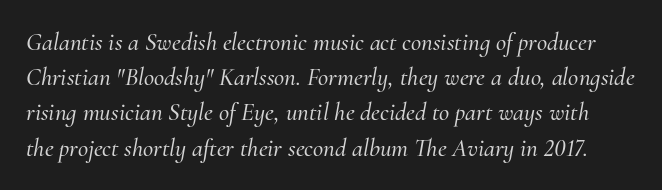
The image shows 25 px text type, italic (leaning right); set normal line spacing (1.41x), normal letter spacing, not underlined.
